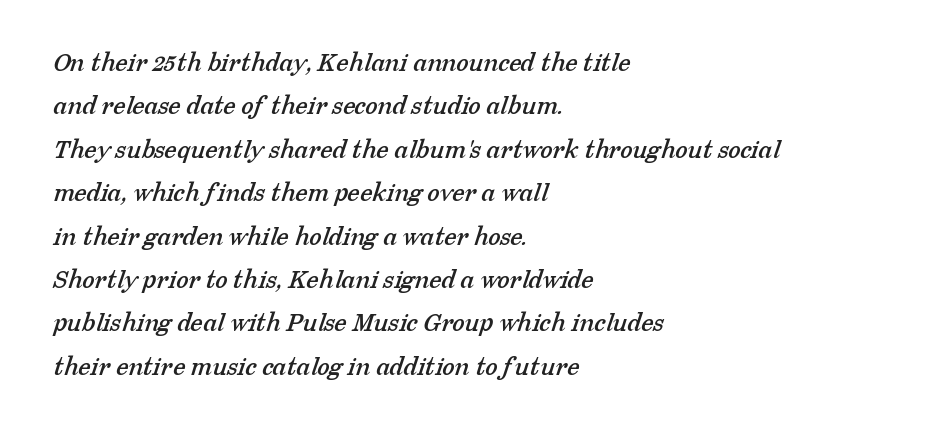
Q: Is the typeface a serif or a sans-serif typeface? A: Serif.
Q: Is the text underlined? A: No.
Q: How is the paragraph aligned? A: Left-aligned.
Q: Is the spacing between letters normal or unusually wide? A: Normal.
Q: Is the spacing between lines tight, normal or loose? A: Normal.
Q: Width (condensed, normal, or wide)? A: Normal.
Q: Stroke contrast? A: Low.
Q: x-height? A: Medium.
Q: Monospaced? A: No.
